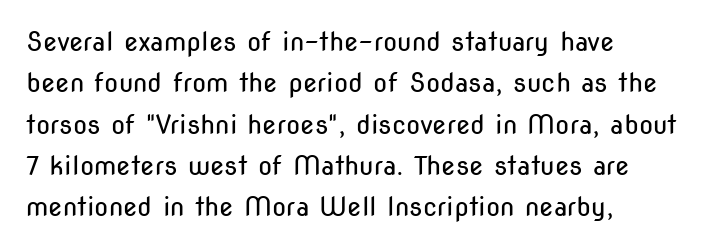
The image shows 26 px text type, upright; set left-aligned, normal line spacing (1.59x), normal letter spacing, not underlined.
